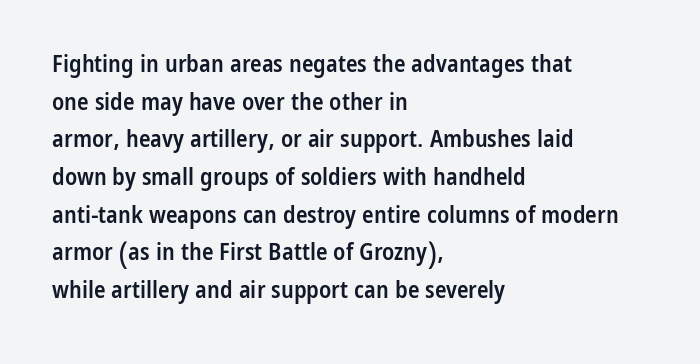
Q: Is the text bold? A: Semi-bold.
Q: Is the text italic (slanted)? A: No, it is upright.
Q: Is the text underlined? A: No.
Q: How is the paragraph aligned? A: Left-aligned.
Q: Is the spacing between letters normal or unusually wide? A: Normal.
Q: Is the spacing between lines tight, normal or loose? A: Normal.
